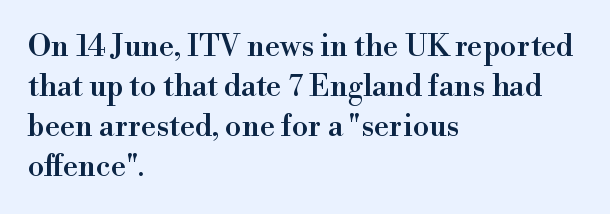
Q: Is the text italic (slanted)? A: No, it is upright.
Q: Is the typeface a serif or a sans-serif typeface? A: Serif.
Q: Is the text underlined? A: No.
Q: How is the paragraph aligned? A: Left-aligned.
Q: Is the spacing between letters normal or unusually wide? A: Normal.
Q: Is the spacing between lines tight, normal or loose? A: Normal.
Q: Width (condensed, normal, or wide)? A: Normal.
Q: x-height? A: Small.
Q: Monospaced? A: No.
